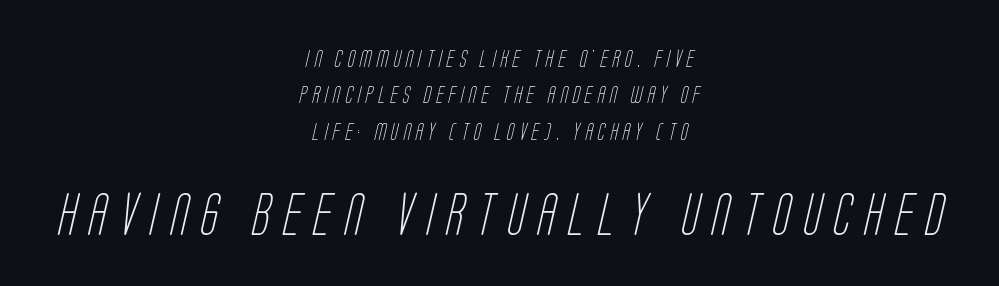
Q: Is the text bold? A: No.
Q: Is the typeface a serif or a sans-serif typeface? A: Sans-serif.
Q: Is the text underlined? A: No.
Q: How is the paragraph aligned? A: Centered.
Q: Is the spacing between letters normal or unusually wide? A: Unusually wide.
Q: Is the spacing between lines tight, normal or loose? A: Loose.
Q: Which block of text is set in a larger size, the first (top) or the second (bottom)? A: The second (bottom) one.
Q: Width (condensed, normal, or wide)? A: Condensed.
Q: Stroke contrast? A: Low.
Q: x-height? A: Large.
Q: Monospaced? A: No.
